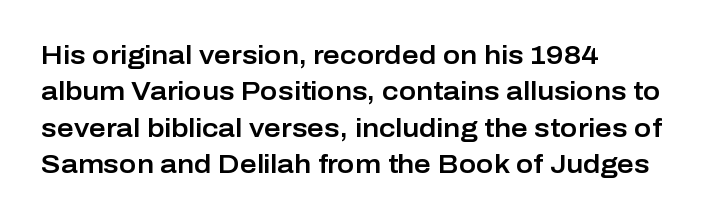
{"italic": "no", "underline": "no", "align": "left", "line_spacing": "normal", "line_spacing_ratio": 1.4, "letter_spacing": "normal", "letter_spacing_em": 0.0, "glyph_px": 26}
